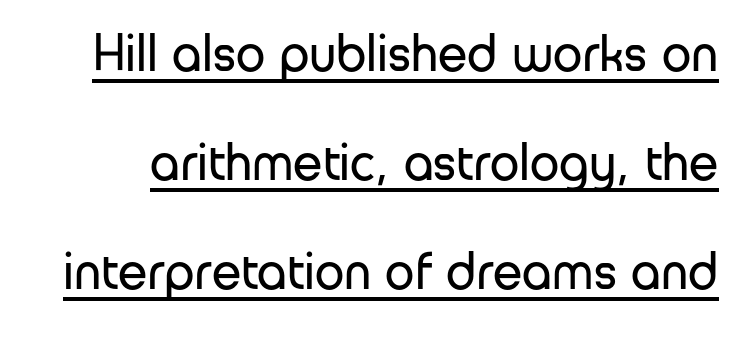
{"serif": "no", "italic": "no", "bold": "no", "weight": "regular", "width": "normal", "stroke_contrast": "low", "x_height": "medium", "monospaced": "no", "underline": "yes", "line_spacing": "loose", "line_spacing_ratio": 2.06, "letter_spacing": "normal", "letter_spacing_em": 0.0, "glyph_px": 53}
